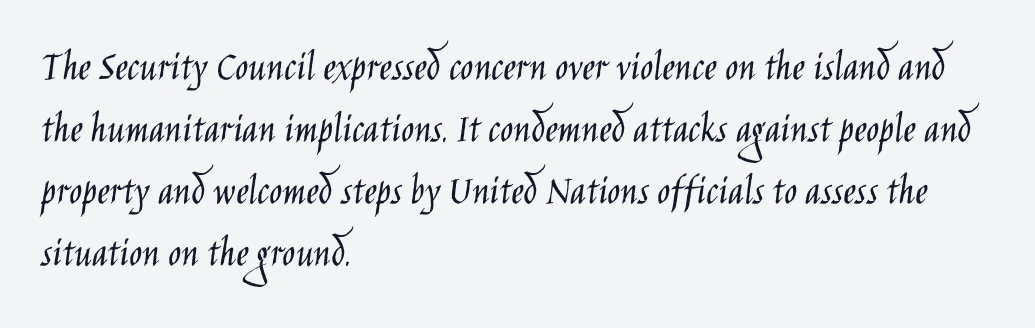
The image shows 43 px light, condensed sans-serif type; set left-aligned, normal line spacing (1.44x), normal letter spacing, not underlined; low stroke contrast and a large x-height.
